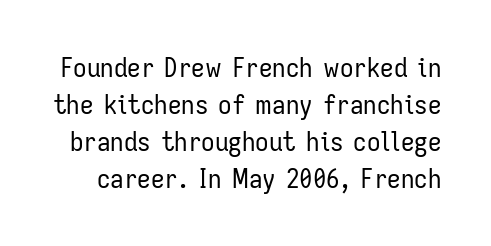
{"italic": "no", "bold": "no", "underline": "no", "line_spacing": "normal", "line_spacing_ratio": 1.37, "letter_spacing": "normal", "letter_spacing_em": 0.0, "glyph_px": 27}
